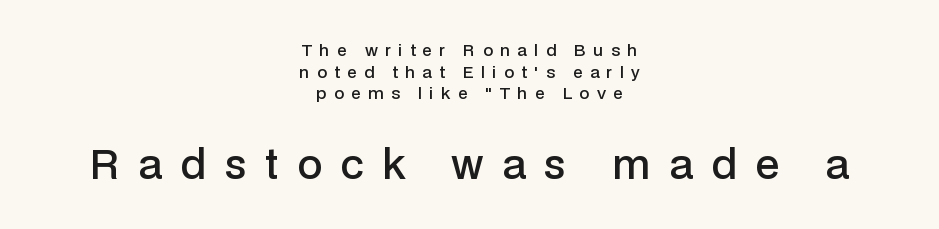
{"serif": "no", "italic": "no", "bold": "semi", "weight": "semibold", "width": "normal", "stroke_contrast": "low", "x_height": "medium", "monospaced": "no", "underline": "no", "align": "center", "line_spacing": "normal", "line_spacing_ratio": 1.35, "letter_spacing": "wide", "letter_spacing_em": 0.46, "larger_block": "second", "size_ratio": 2.5, "glyph_px": 40}
